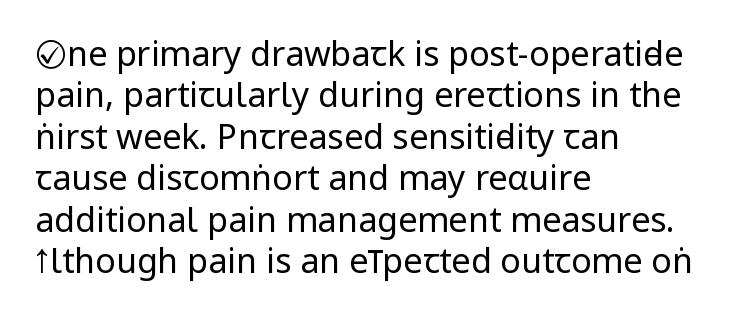
Standard letterfit; no display-style spreading of the glyphs. A typesetter would call this proportional, since set widths differ per character. This sample uses a sans-serif face. Typeset ragged right — the left edge is the straight one. Letters have the restrained weight of plain body copy at most.
